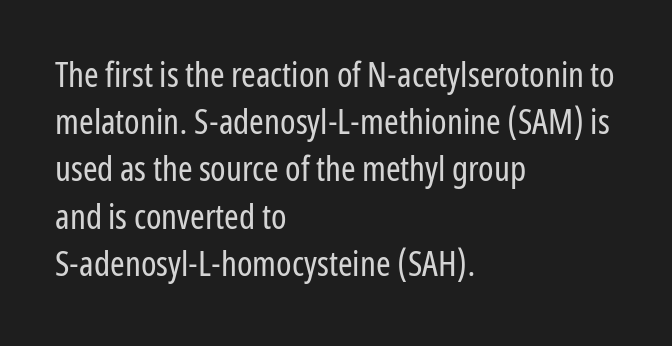
{"serif": "no", "italic": "no", "bold": "no", "weight": "regular", "width": "condensed", "stroke_contrast": "low", "x_height": "medium", "monospaced": "no", "underline": "no", "align": "left", "line_spacing": "normal", "line_spacing_ratio": 1.35, "letter_spacing": "normal", "letter_spacing_em": 0.0, "glyph_px": 35}
